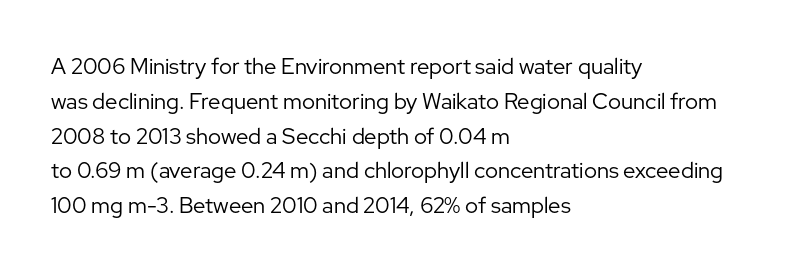
{"italic": "no", "bold": "no", "underline": "no", "align": "left", "line_spacing": "normal", "line_spacing_ratio": 1.58, "letter_spacing": "normal", "letter_spacing_em": 0.0, "glyph_px": 22}
